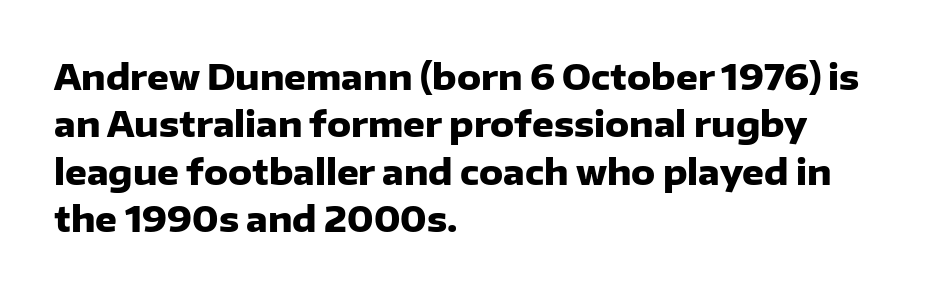
Q: Is the text bold? A: Yes.
Q: Is the text italic (slanted)? A: No, it is upright.
Q: Is the typeface a serif or a sans-serif typeface? A: Sans-serif.
Q: Is the text underlined? A: No.
Q: How is the paragraph aligned? A: Left-aligned.
Q: Is the spacing between letters normal or unusually wide? A: Normal.
Q: Is the spacing between lines tight, normal or loose? A: Normal.
Q: Width (condensed, normal, or wide)? A: Normal.
Q: Stroke contrast? A: Low.
Q: x-height? A: Medium.
Q: Monospaced? A: No.
